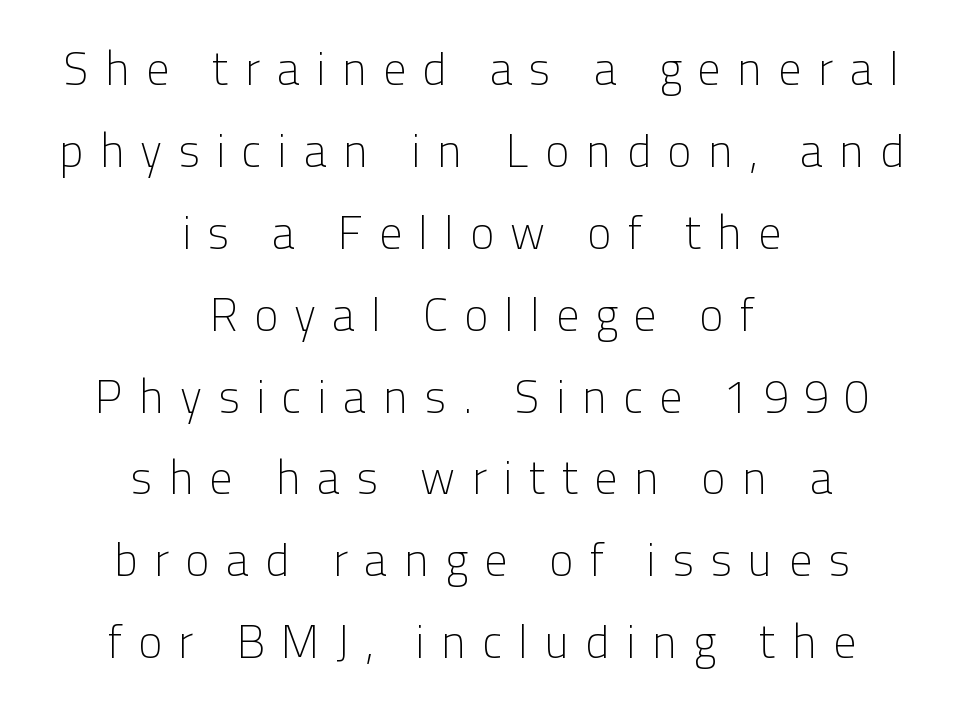
If you folded the block vertically in half, each line would mirror itself in length. Compared with typical body copy, the letter spacing here is much looser. Do the characters align in a grid? No, the font is proportional. In terms of letterform style, serifs are entirely absent. Each row of text sits above clean, open space.
